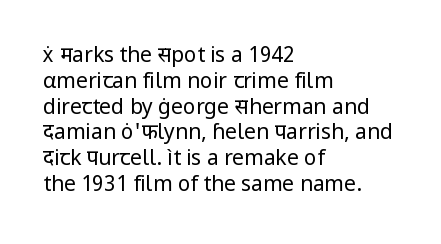
Visually the block forms a straight wall on the left and a jagged coastline on the right. This sample uses plain, unmodified letter spacing. The face looks like a standard text weight, possibly lighter. Check under the words: just untouched page. Does the lettering tilt? It doesn't — this is upright.
